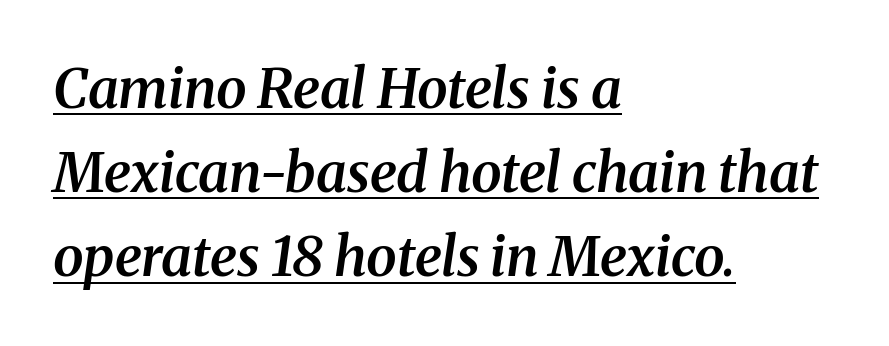
Here the designer chose a conventional face with non-uniform glyph widths. The type is set solid horizontally, with unmodified tracking. Weight check: semibold — heavier than regular, not quite bold. The designer left line spacing at the default. All the whitespace from short lines collects on the right.
